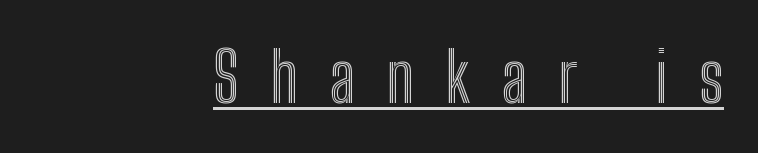
Q: Is the text italic (slanted)? A: No, it is upright.
Q: Is the text underlined? A: Yes.
Q: How is the paragraph aligned? A: Right-aligned.
Q: Is the spacing between letters normal or unusually wide? A: Unusually wide.
Q: Width (condensed, normal, or wide)? A: Condensed.
Q: x-height? A: Medium.
Q: Monospaced? A: No.
